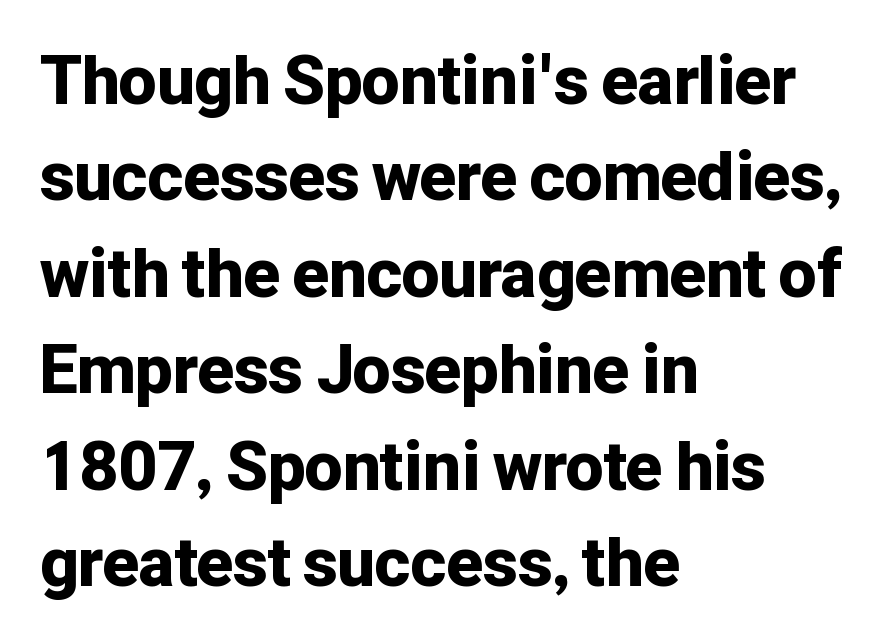
{"serif": "no", "italic": "no", "bold": "yes", "weight": "bold", "width": "normal", "stroke_contrast": "low", "x_height": "medium", "monospaced": "no", "underline": "no", "align": "left", "line_spacing": "normal", "line_spacing_ratio": 1.44, "letter_spacing": "normal", "letter_spacing_em": 0.0, "glyph_px": 67}
